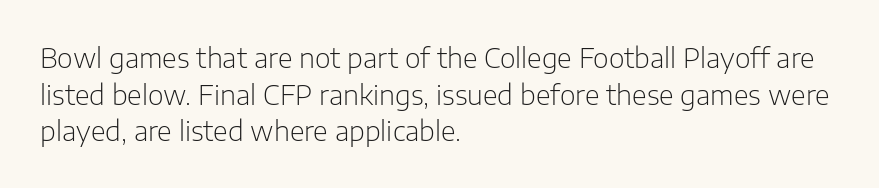
{"italic": "no", "bold": "no", "underline": "no", "align": "left", "line_spacing": "normal", "line_spacing_ratio": 1.36, "letter_spacing": "normal", "letter_spacing_em": 0.0, "glyph_px": 27}
